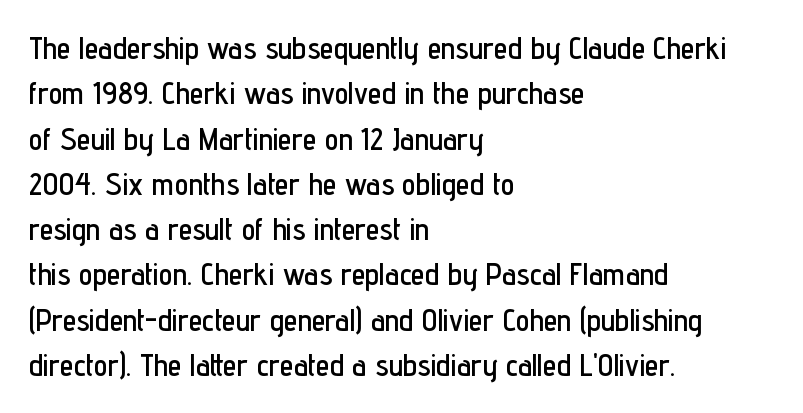
{"serif": "no", "italic": "no", "width": "condensed", "stroke_contrast": "low", "x_height": "medium", "monospaced": "no", "underline": "no", "align": "left", "line_spacing": "normal", "line_spacing_ratio": 1.46, "letter_spacing": "normal", "letter_spacing_em": 0.0, "glyph_px": 31}
